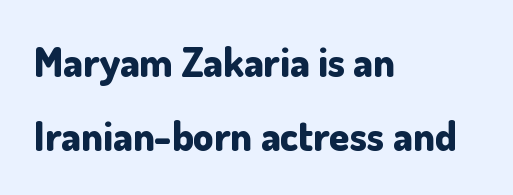
{"serif": "no", "italic": "no", "bold": "yes", "weight": "bold", "width": "normal", "stroke_contrast": "low", "x_height": "small", "monospaced": "no", "underline": "no", "align": "left", "line_spacing_ratio": 1.8, "letter_spacing": "normal", "letter_spacing_em": 0.0, "glyph_px": 41}
